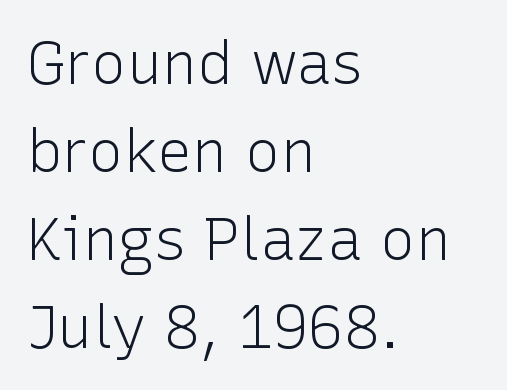
Q: Is the text bold? A: No.
Q: Is the text italic (slanted)? A: No, it is upright.
Q: Is the typeface a serif or a sans-serif typeface? A: Sans-serif.
Q: Is the text underlined? A: No.
Q: How is the paragraph aligned? A: Left-aligned.
Q: Is the spacing between letters normal or unusually wide? A: Normal.
Q: Is the spacing between lines tight, normal or loose? A: Normal.
Q: Width (condensed, normal, or wide)? A: Normal.
Q: Stroke contrast? A: Low.
Q: x-height? A: Medium.
Q: Monospaced? A: No.
